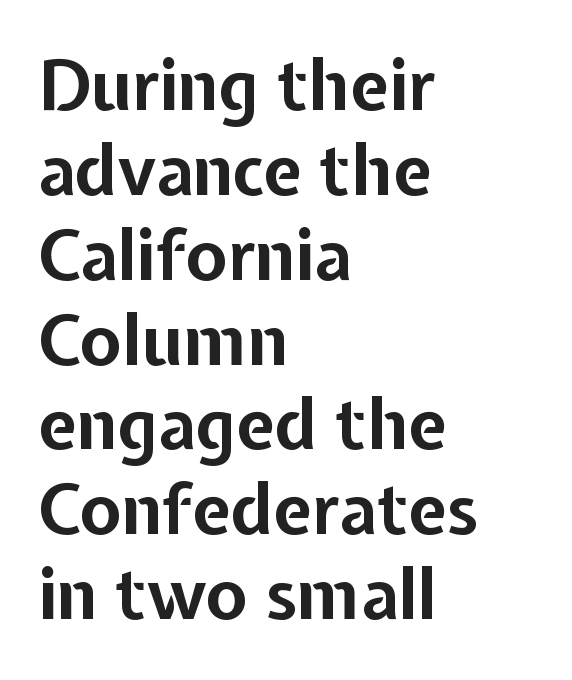
Q: Is the text bold? A: Yes.
Q: Is the text italic (slanted)? A: No, it is upright.
Q: Is the typeface a serif or a sans-serif typeface? A: Sans-serif.
Q: Is the text underlined? A: No.
Q: How is the paragraph aligned? A: Left-aligned.
Q: Is the spacing between letters normal or unusually wide? A: Normal.
Q: Width (condensed, normal, or wide)? A: Normal.
Q: Stroke contrast? A: Low.
Q: x-height? A: Medium.
Q: Monospaced? A: No.
